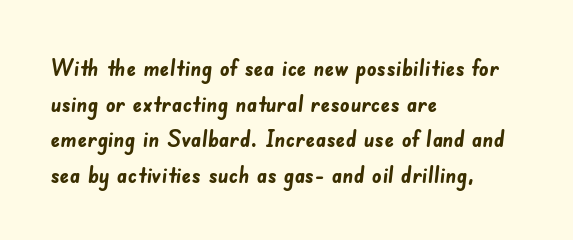
The image shows 24 px bold type; set left-aligned, normal line spacing (1.48x), normal letter spacing, not underlined.
